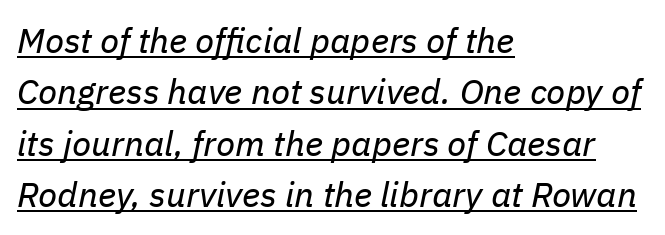
Q: Is the text bold? A: No.
Q: Is the text italic (slanted)? A: Yes, it leans right by about 11 degrees.
Q: Is the text underlined? A: Yes.
Q: How is the paragraph aligned? A: Left-aligned.
Q: Is the spacing between letters normal or unusually wide? A: Normal.
Q: Is the spacing between lines tight, normal or loose? A: Normal.
Q: Width (condensed, normal, or wide)? A: Normal.
Q: Stroke contrast? A: Low.
Q: x-height? A: Medium.
Q: Monospaced? A: No.
